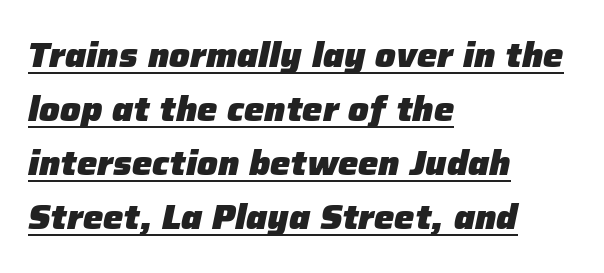
{"italic": "yes", "lean": "right", "slant_degrees": 12, "bold": "yes", "weight": "heavy", "width": "normal", "stroke_contrast": "low", "x_height": "medium", "monospaced": "no", "underline": "yes", "align": "left", "line_spacing": "normal", "line_spacing_ratio": 1.59, "letter_spacing": "normal", "letter_spacing_em": 0.0, "glyph_px": 34}
